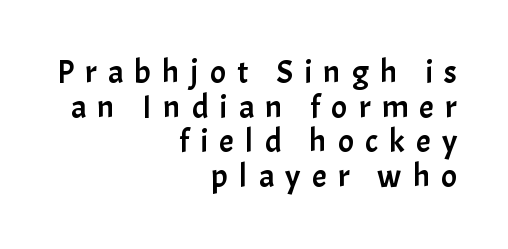
{"serif": "no", "italic": "no", "width": "normal", "stroke_contrast": "low", "x_height": "medium", "monospaced": "no", "underline": "no", "align": "right", "line_spacing": "tight", "line_spacing_ratio": 1.05, "letter_spacing": "wide", "letter_spacing_em": 0.34, "glyph_px": 33}
